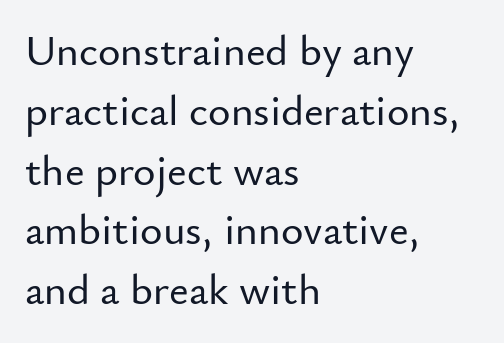
{"serif": "no", "italic": "no", "width": "normal", "stroke_contrast": "low", "x_height": "small", "monospaced": "no", "underline": "no", "align": "left", "line_spacing": "normal", "line_spacing_ratio": 1.39, "letter_spacing": "normal", "letter_spacing_em": 0.0, "glyph_px": 43}
